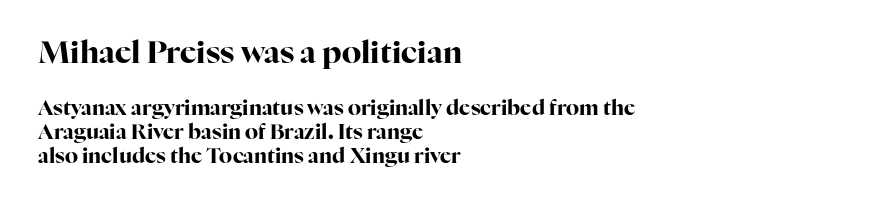
Q: Is the text bold? A: Yes.
Q: Is the text italic (slanted)? A: No, it is upright.
Q: Is the typeface a serif or a sans-serif typeface? A: Serif.
Q: Is the text underlined? A: No.
Q: How is the paragraph aligned? A: Left-aligned.
Q: Is the spacing between letters normal or unusually wide? A: Normal.
Q: Is the spacing between lines tight, normal or loose? A: Tight.
Q: Which block of text is set in a larger size, the first (top) or the second (bottom)? A: The first (top) one.
Q: Width (condensed, normal, or wide)? A: Normal.
Q: Stroke contrast? A: High.
Q: x-height? A: Medium.
Q: Monospaced? A: No.
